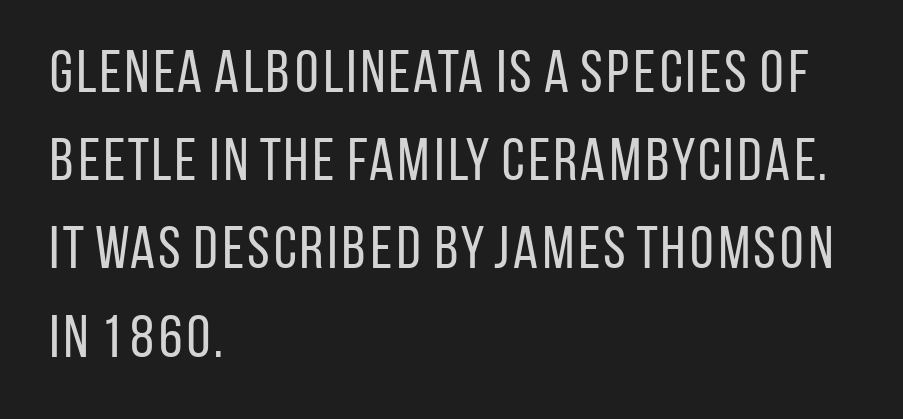
Q: Is the text bold? A: No.
Q: Is the text italic (slanted)? A: No, it is upright.
Q: Is the typeface a serif or a sans-serif typeface? A: Sans-serif.
Q: Is the text underlined? A: No.
Q: How is the paragraph aligned? A: Left-aligned.
Q: Is the spacing between letters normal or unusually wide? A: Normal.
Q: Is the spacing between lines tight, normal or loose? A: Normal.
Q: Width (condensed, normal, or wide)? A: Condensed.
Q: Stroke contrast? A: Low.
Q: x-height? A: Large.
Q: Monospaced? A: No.
